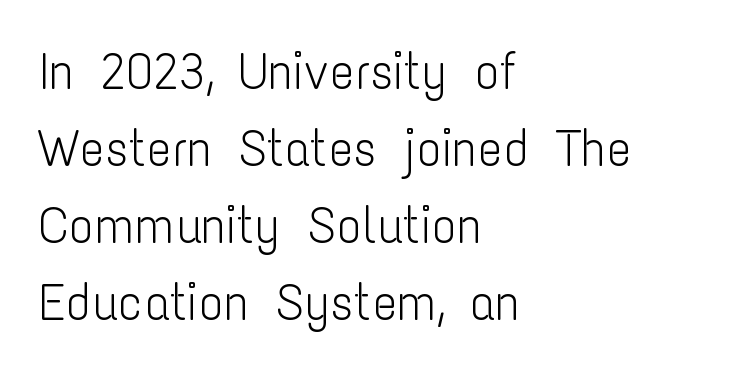
This is roman type, the default non-slanted kind. Bold? No — there's no thickening of the strokes. Line spacing here is normal. In terms of letterform style, serifs are entirely absent. The area under the type is left untouched. A typesetter would call this proportional, since set widths differ per character.
